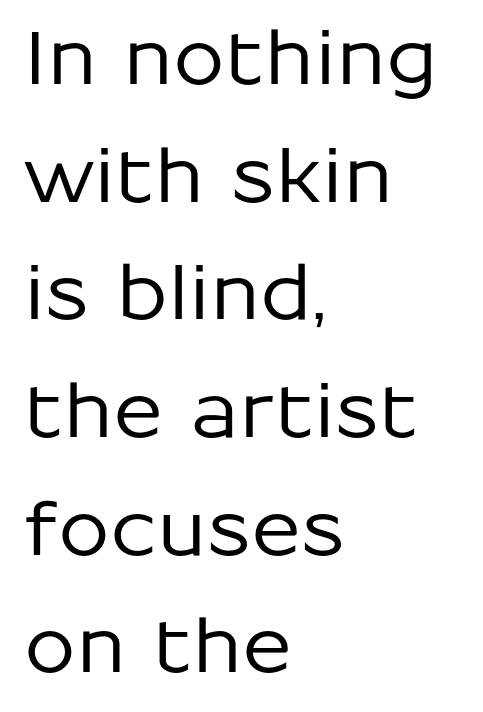
The image shows 74 px sans-serif type, upright; set left-aligned, normal line spacing (1.59x), normal letter spacing, not underlined; low stroke contrast and a medium x-height.
